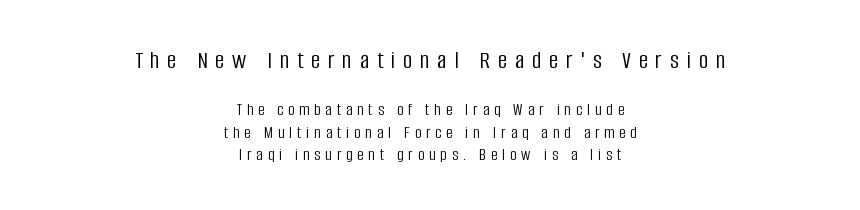
Q: Is the text bold? A: No.
Q: Is the text italic (slanted)? A: No, it is upright.
Q: Is the text underlined? A: No.
Q: How is the paragraph aligned? A: Centered.
Q: Is the spacing between letters normal or unusually wide? A: Unusually wide.
Q: Is the spacing between lines tight, normal or loose? A: Normal.
Q: Which block of text is set in a larger size, the first (top) or the second (bottom)? A: The first (top) one.
